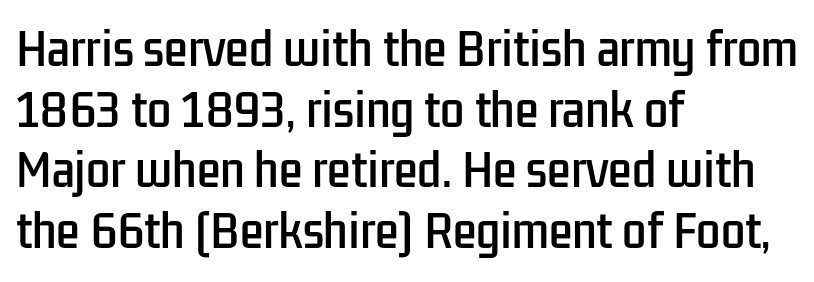
Q: Is the text italic (slanted)? A: No, it is upright.
Q: Is the typeface a serif or a sans-serif typeface? A: Sans-serif.
Q: Is the text underlined? A: No.
Q: How is the paragraph aligned? A: Left-aligned.
Q: Is the spacing between letters normal or unusually wide? A: Normal.
Q: Is the spacing between lines tight, normal or loose? A: Normal.
Q: Width (condensed, normal, or wide)? A: Condensed.
Q: Stroke contrast? A: Low.
Q: x-height? A: Medium.
Q: Monospaced? A: No.
